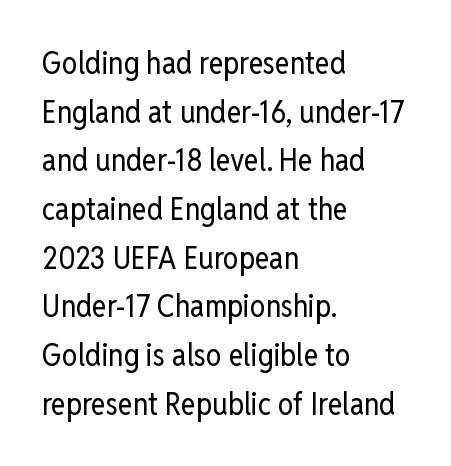
Bare-footed words on every line. Is this a fixed-width face? No — the glyphs have proportional, varying widths. Serifs: no, the terminals of the letterforms are clean. The tracking reads as untouched default to a designer's eye. You can tell it's not italic because the verticals are truly vertical.
